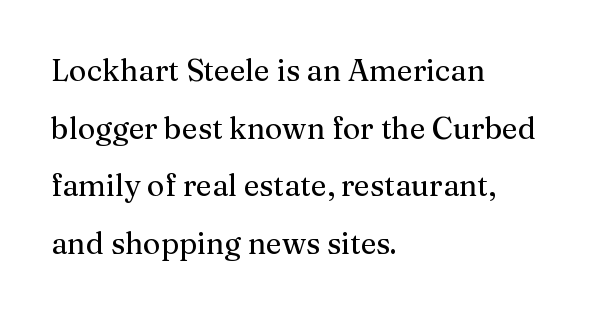
Q: Is the text italic (slanted)? A: No, it is upright.
Q: Is the typeface a serif or a sans-serif typeface? A: Serif.
Q: Is the text underlined? A: No.
Q: How is the paragraph aligned? A: Left-aligned.
Q: Is the spacing between letters normal or unusually wide? A: Normal.
Q: Is the spacing between lines tight, normal or loose? A: Loose.
Q: Width (condensed, normal, or wide)? A: Normal.
Q: Stroke contrast? A: Medium.
Q: x-height? A: Medium.
Q: Monospaced? A: No.
